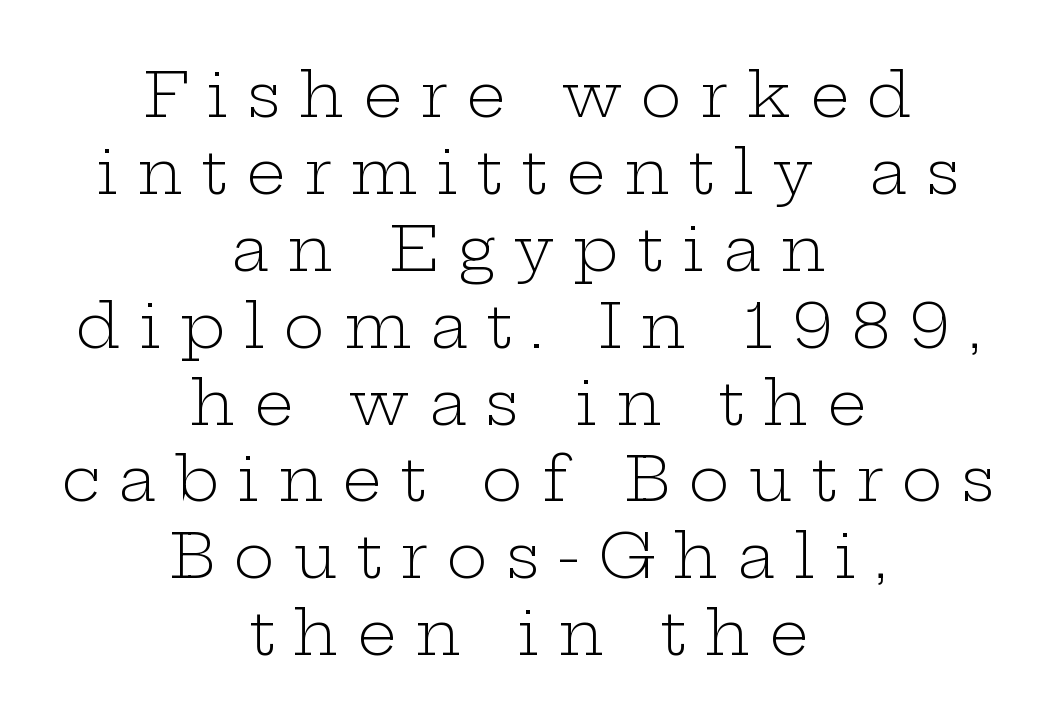
The image shows 62 px light, wide serif type, upright; set centered, line spacing 1.24x, unusually wide letter spacing (+0.3 em), not underlined; low stroke contrast and a medium x-height.
